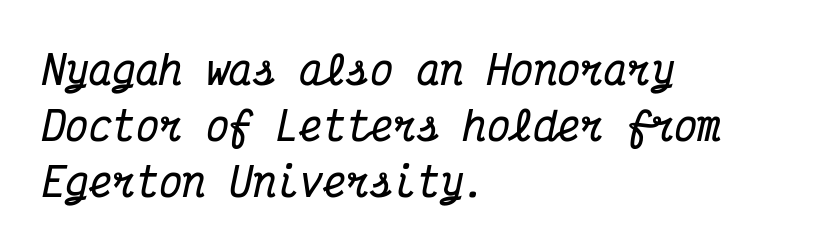
{"serif": "yes", "italic": "yes", "lean": "right", "slant_degrees": 12, "bold": "yes", "weight": "bold", "width": "condensed", "stroke_contrast": "medium", "x_height": "medium", "monospaced": "yes", "underline": "no", "align": "left", "line_spacing": "normal", "line_spacing_ratio": 1.44, "letter_spacing": "normal", "letter_spacing_em": 0.0, "glyph_px": 39}
